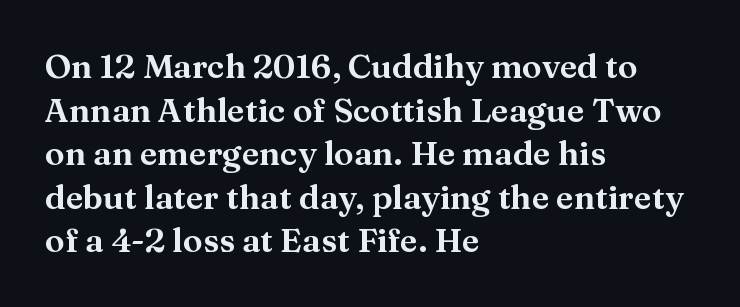
{"serif": "yes", "italic": "no", "width": "normal", "stroke_contrast": "medium", "x_height": "medium", "monospaced": "no", "underline": "no", "align": "left", "line_spacing": "normal", "line_spacing_ratio": 1.32, "letter_spacing": "normal", "letter_spacing_em": 0.0, "glyph_px": 33}
